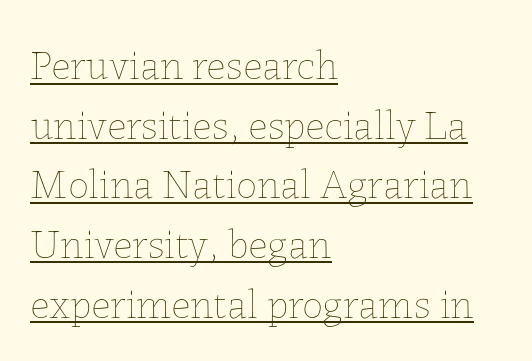
{"italic": "no", "bold": "no", "weight": "thin", "width": "normal", "stroke_contrast": "low", "x_height": "medium", "monospaced": "no", "underline": "yes", "align": "left", "line_spacing": "normal", "line_spacing_ratio": 1.42, "letter_spacing": "normal", "letter_spacing_em": 0.0, "glyph_px": 42}
